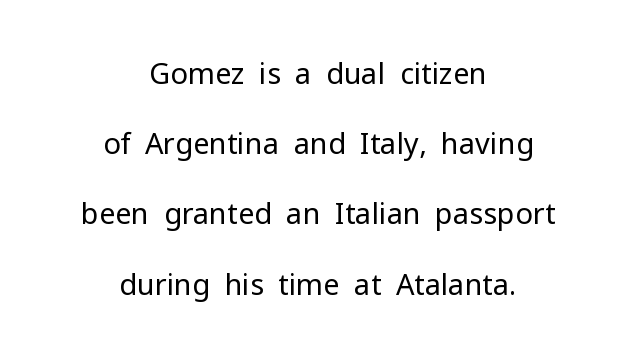
The image shows 29 px regular-weight sans-serif type, upright; set centered, loose line spacing (2.42x), normal letter spacing, not underlined; low stroke contrast and a medium x-height.
